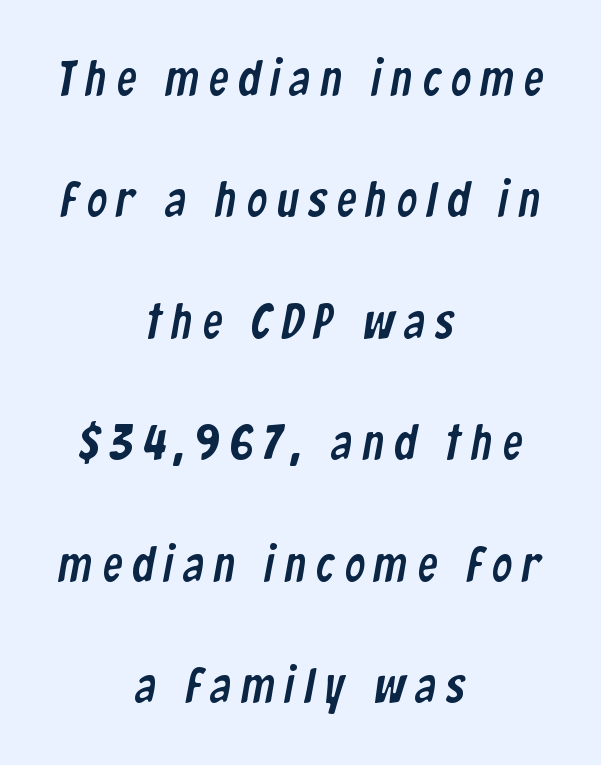
The image shows 50 px condensed sans-serif type; set centered, loose line spacing (2.43x), unusually wide letter spacing (+0.2 em), not underlined; low stroke contrast and a medium x-height.
